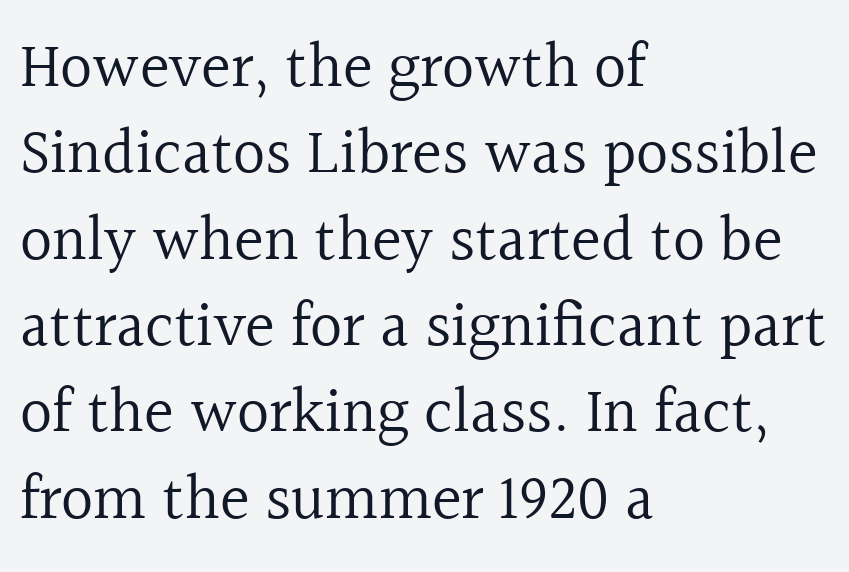
Q: Is the text bold? A: No.
Q: Is the text italic (slanted)? A: No, it is upright.
Q: Is the typeface a serif or a sans-serif typeface? A: Serif.
Q: Is the text underlined? A: No.
Q: How is the paragraph aligned? A: Left-aligned.
Q: Is the spacing between letters normal or unusually wide? A: Normal.
Q: Is the spacing between lines tight, normal or loose? A: Normal.
Q: Width (condensed, normal, or wide)? A: Normal.
Q: x-height? A: Medium.
Q: Monospaced? A: No.
